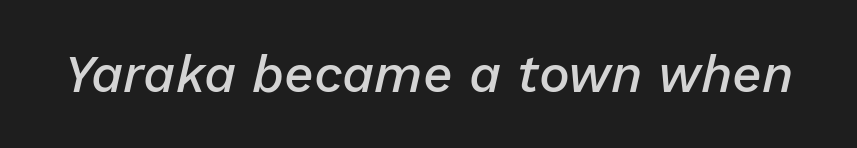
{"italic": "yes", "lean": "right", "slant_degrees": 13, "bold": "semi", "weight": "semibold", "width": "normal", "stroke_contrast": "low", "x_height": "medium", "monospaced": "no", "underline": "no", "letter_spacing": "normal", "letter_spacing_em": 0.0, "glyph_px": 52}
